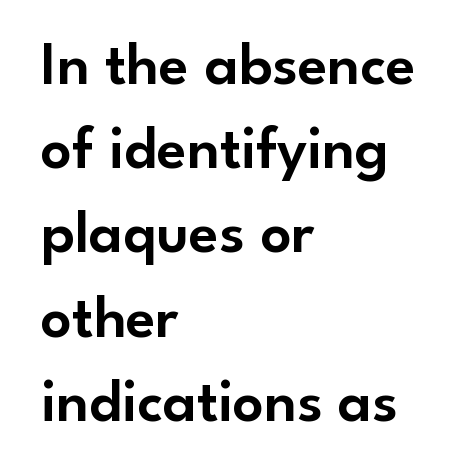
Q: Is the text italic (slanted)? A: No, it is upright.
Q: Is the typeface a serif or a sans-serif typeface? A: Sans-serif.
Q: Is the text underlined? A: No.
Q: How is the paragraph aligned? A: Left-aligned.
Q: Is the spacing between letters normal or unusually wide? A: Normal.
Q: Is the spacing between lines tight, normal or loose? A: Normal.
Q: Width (condensed, normal, or wide)? A: Normal.
Q: Stroke contrast? A: Low.
Q: x-height? A: Small.
Q: Monospaced? A: No.
